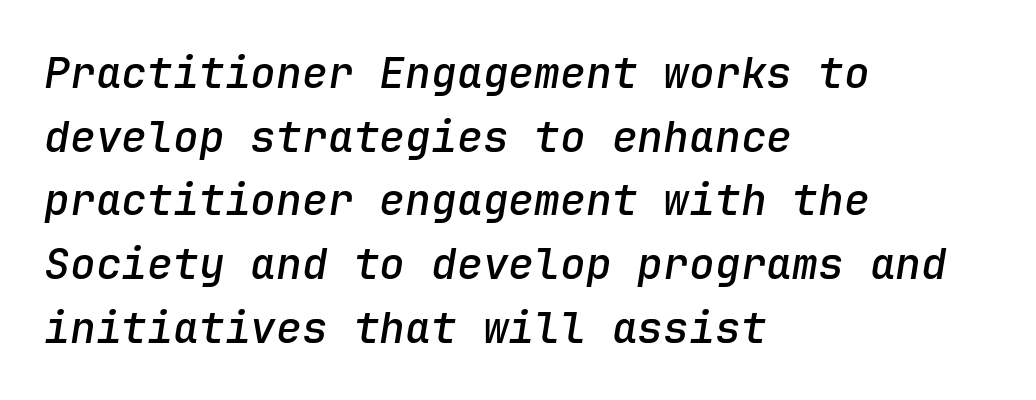
The image shows 43 px semibold type, italic (leaning right), monospaced; set left-aligned, normal line spacing (1.48x), normal letter spacing, not underlined; low stroke contrast and a medium x-height.
